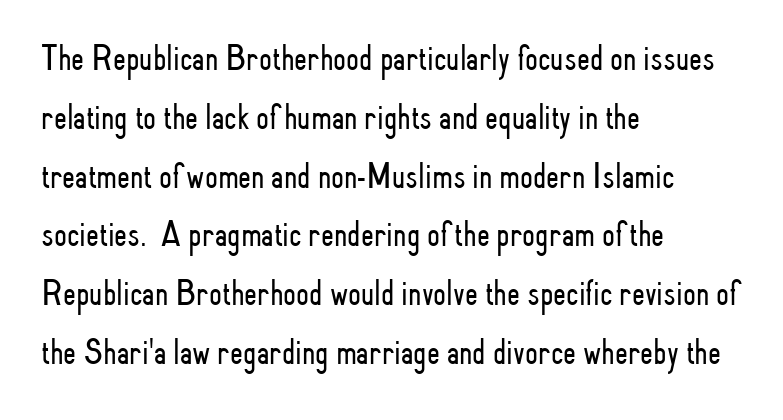
The image shows 37 px light, condensed sans-serif type, upright; set left-aligned, normal line spacing (1.59x), normal letter spacing, not underlined; low stroke contrast and a small x-height.
